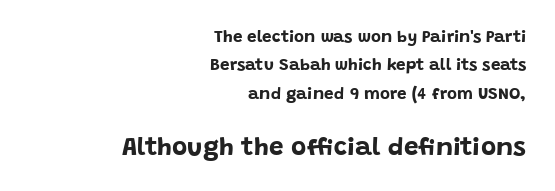
Q: Is the text bold? A: Yes.
Q: Is the text italic (slanted)? A: No, it is upright.
Q: Is the text underlined? A: No.
Q: How is the paragraph aligned? A: Right-aligned.
Q: Is the spacing between letters normal or unusually wide? A: Normal.
Q: Is the spacing between lines tight, normal or loose? A: Normal.
Q: Which block of text is set in a larger size, the first (top) or the second (bottom)? A: The second (bottom) one.
